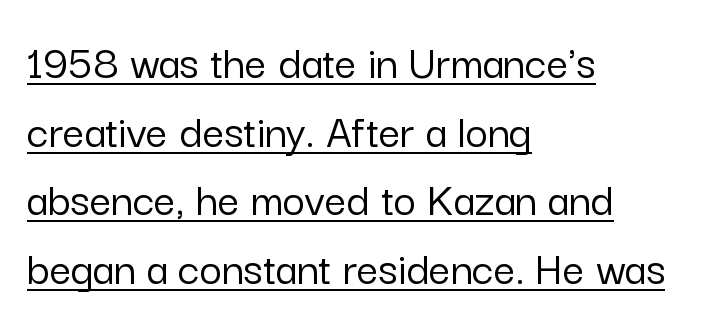
Q: Is the text italic (slanted)? A: No, it is upright.
Q: Is the typeface a serif or a sans-serif typeface? A: Sans-serif.
Q: Is the text underlined? A: Yes.
Q: How is the paragraph aligned? A: Left-aligned.
Q: Is the spacing between letters normal or unusually wide? A: Normal.
Q: Is the spacing between lines tight, normal or loose? A: Normal.
Q: Width (condensed, normal, or wide)? A: Normal.
Q: Stroke contrast? A: Low.
Q: x-height? A: Medium.
Q: Monospaced? A: No.
